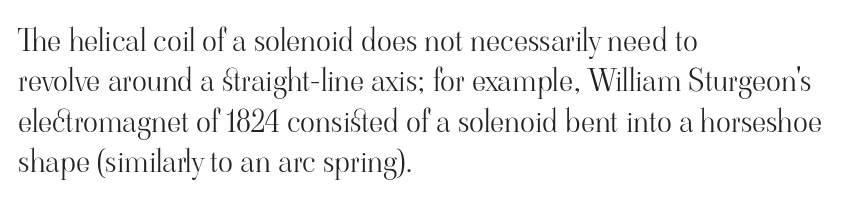
If you measured baseline to baseline, you'd find a middling distance. The strokes carry an ordinary text weight at most. Between one letter and the next there's only the usual sliver of space. Layout note: lines flush left. You could not count columns in this text — the font is proportionally spaced.
